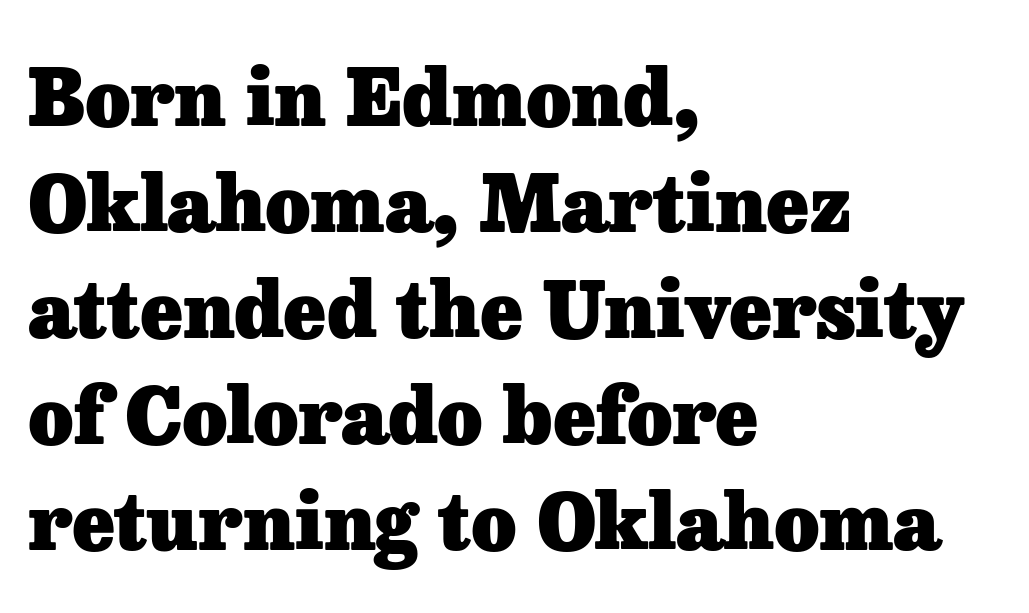
The image shows 78 px heavy serif type, upright; set left-aligned, normal line spacing (1.36x), normal letter spacing, not underlined; low stroke contrast and a medium x-height.
